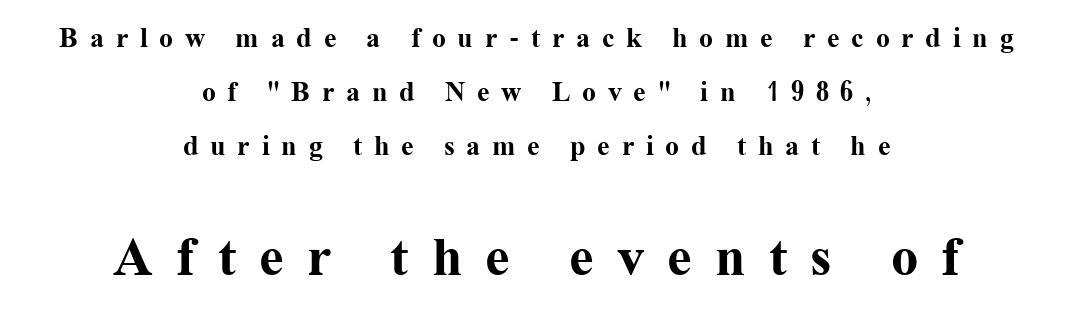
Q: Is the text bold? A: Yes.
Q: Is the text italic (slanted)? A: No, it is upright.
Q: Is the typeface a serif or a sans-serif typeface? A: Serif.
Q: Is the text underlined? A: No.
Q: How is the paragraph aligned? A: Centered.
Q: Is the spacing between letters normal or unusually wide? A: Unusually wide.
Q: Is the spacing between lines tight, normal or loose? A: Loose.
Q: Which block of text is set in a larger size, the first (top) or the second (bottom)? A: The second (bottom) one.
Q: Width (condensed, normal, or wide)? A: Normal.
Q: Stroke contrast? A: Medium.
Q: x-height? A: Medium.
Q: Monospaced? A: No.
